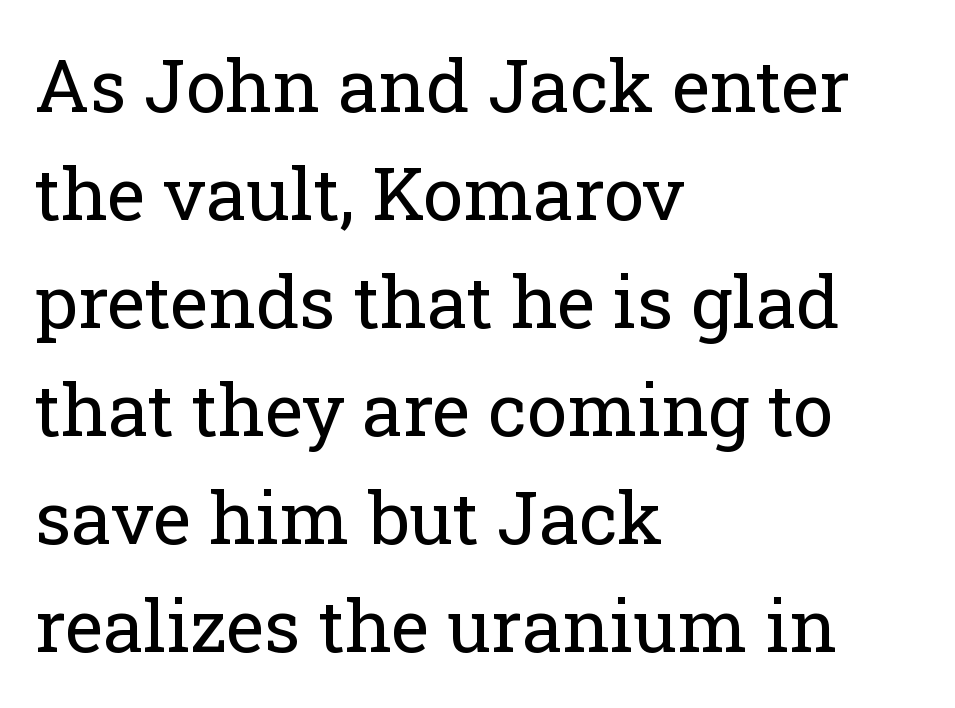
The image shows 73 px regular-weight serif type, upright; set left-aligned, normal line spacing (1.48x), normal letter spacing, not underlined; low stroke contrast and a medium x-height.
